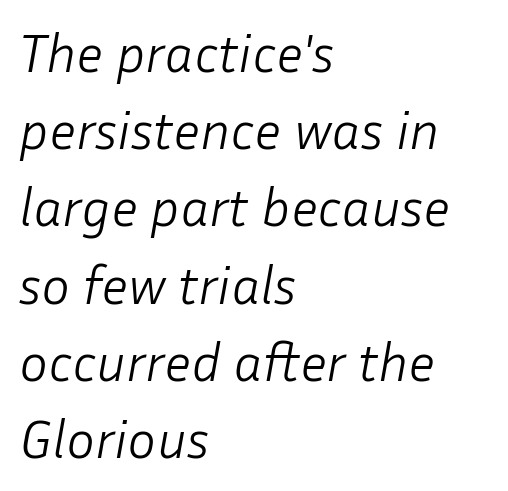
Quick note: interline space is typical. The rendering uses natural spacing where letterforms have individual widths. The face used here has a pronounced slope to its letters. Type without underlining. Words appear dense and cohesive because spacing is normal.
